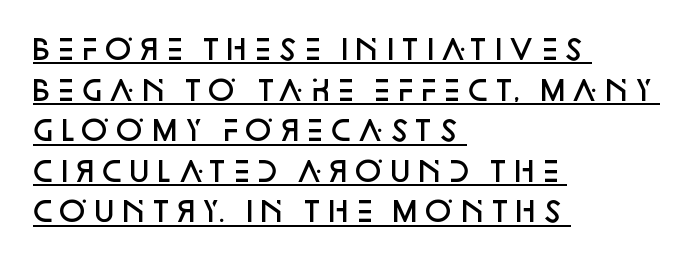
Regular leading. Where is the straight margin? On the left. The rendering uses natural spacing where letterforms have individual widths. This is the in-between weight designers call semibold or demi. The typography opts for an upright posture over an oblique one. This rendering features underlined lettering.
